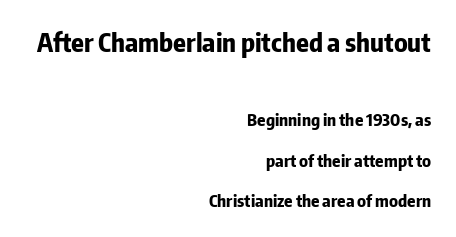
The image shows 26 px bold type, upright; set right-aligned, loose line spacing (2.39x), normal letter spacing, not underlined; the first (top) block is 1.53x larger.
